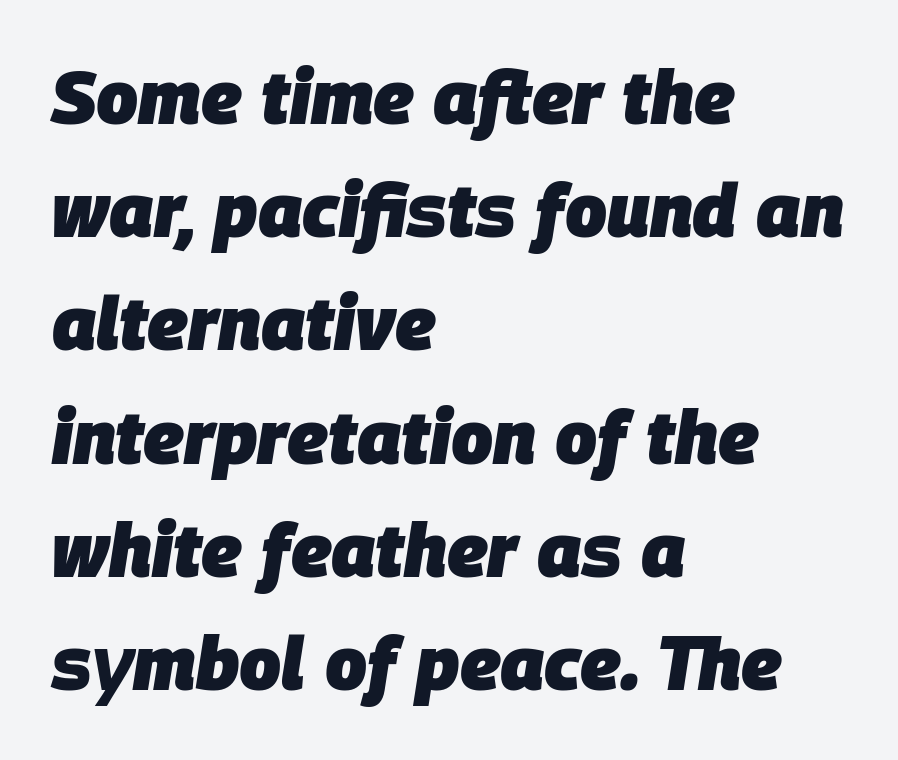
The setting favours the left margin, as ordinary paragraphs usually do. Varying glyph widths throughout — classic text-font behaviour. Check under the words: just untouched page. The line texture is even and compact thanks to regular tracking.
